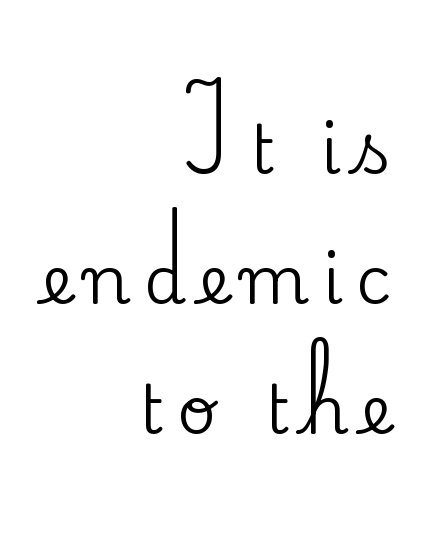
The passage shown is not underscored anywhere. A typesetter would label this face a serif. A student would call this right alignment; a typographer would say flush right, rag left. This sample uses an upright cut, with every glyph sitting square on the baseline.
